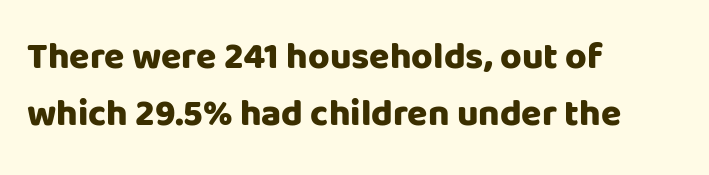
The image shows 37 px heavy sans-serif type, upright; set left-aligned, normal line spacing (1.55x), normal letter spacing, not underlined; low stroke contrast and a large x-height.
